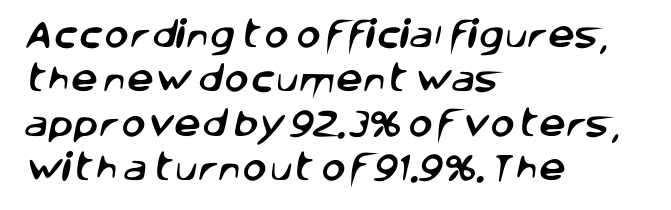
{"serif": "no", "width": "normal", "stroke_contrast": "low", "x_height": "large", "monospaced": "no", "underline": "no", "align": "left", "line_spacing": "normal", "line_spacing_ratio": 1.48, "letter_spacing": "normal", "letter_spacing_em": 0.0, "glyph_px": 30}
